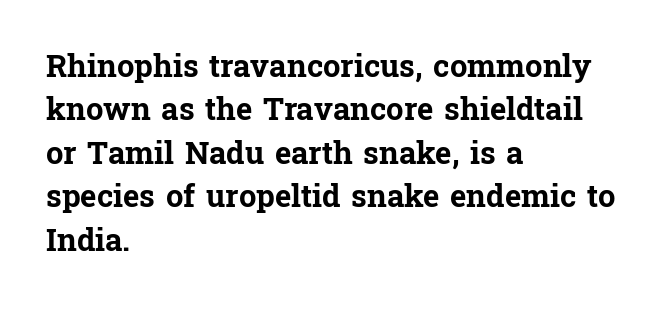
{"serif": "yes", "italic": "no", "bold": "yes", "weight": "bold", "width": "normal", "stroke_contrast": "low", "x_height": "medium", "monospaced": "no", "underline": "no", "align": "left", "line_spacing": "normal", "line_spacing_ratio": 1.4, "letter_spacing": "normal", "letter_spacing_em": 0.0, "glyph_px": 31}
